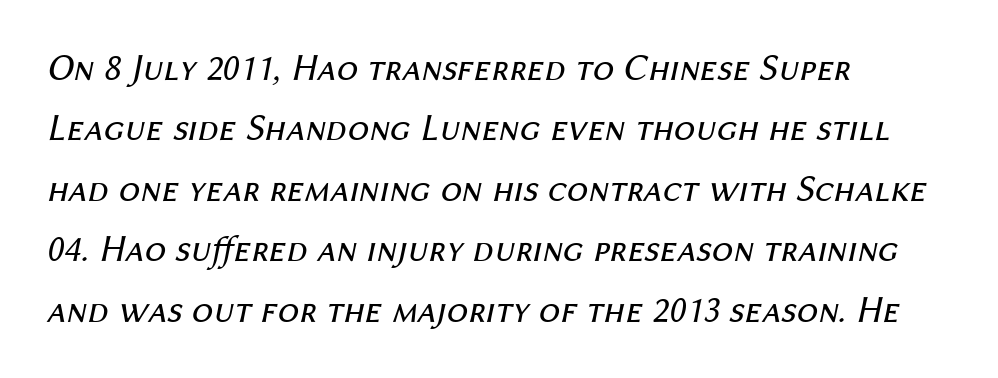
The image shows 38 px regular-weight type, italic (leaning right); set left-aligned, normal line spacing (1.59x), normal letter spacing, not underlined; medium stroke contrast and a medium x-height.
